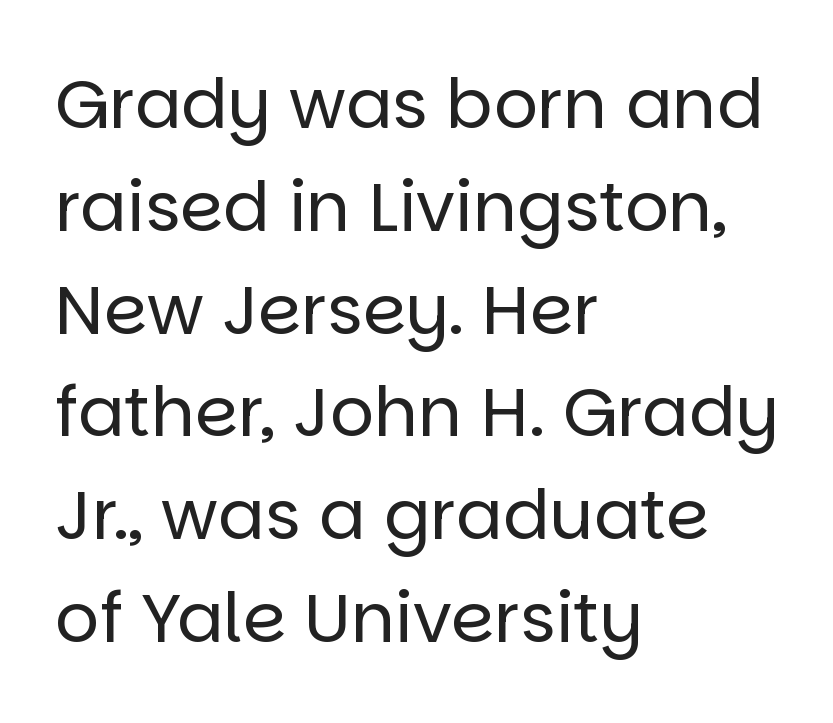
If you drew a line through each stem, it would be perfectly vertical. Nothing heavy about these letters — not bold at all. Do the characters align in a grid? No, the font is proportional. Nothing unusual about the tracking: characters are spaced as the font intends.
